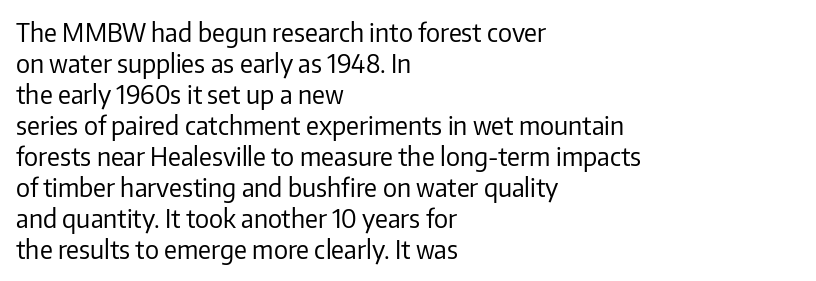
{"italic": "no", "bold": "no", "underline": "no", "align": "left", "line_spacing_ratio": 1.24, "letter_spacing": "normal", "letter_spacing_em": 0.0, "glyph_px": 25}
